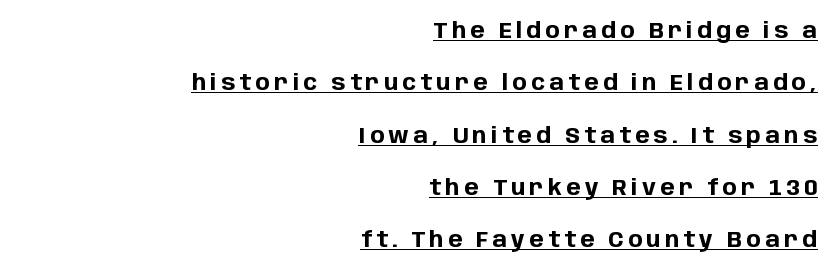
{"italic": "no", "bold": "yes", "underline": "yes", "align": "right", "line_spacing": "loose", "line_spacing_ratio": 2.38, "glyph_px": 22}
